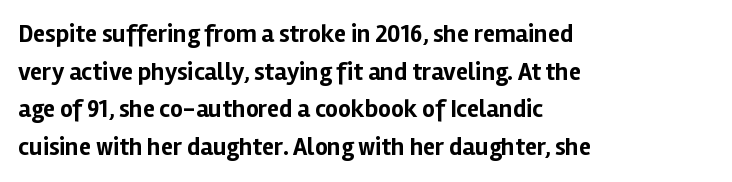
Q: Is the text bold? A: Yes.
Q: Is the text italic (slanted)? A: No, it is upright.
Q: Is the text underlined? A: No.
Q: How is the paragraph aligned? A: Left-aligned.
Q: Is the spacing between letters normal or unusually wide? A: Normal.
Q: Is the spacing between lines tight, normal or loose? A: Normal.
